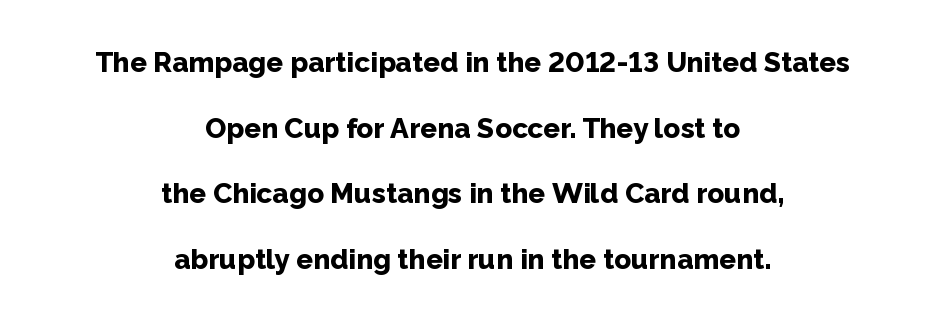
{"serif": "no", "italic": "no", "bold": "yes", "weight": "bold", "width": "normal", "stroke_contrast": "low", "x_height": "medium", "monospaced": "no", "underline": "no", "align": "center", "line_spacing": "loose", "line_spacing_ratio": 2.34, "letter_spacing": "normal", "letter_spacing_em": 0.0, "glyph_px": 28}
